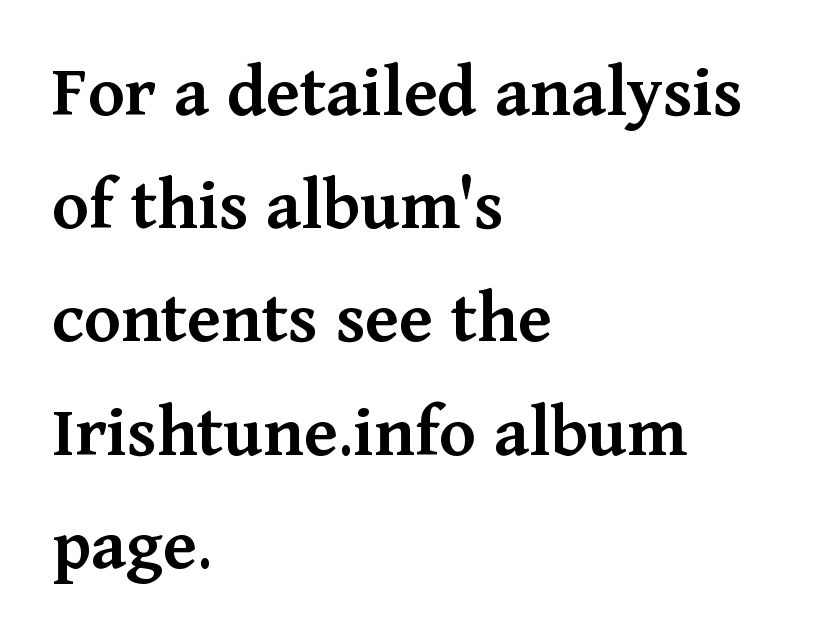
Q: Is the text bold? A: Semi-bold.
Q: Is the text italic (slanted)? A: No, it is upright.
Q: Is the typeface a serif or a sans-serif typeface? A: Serif.
Q: Is the text underlined? A: No.
Q: How is the paragraph aligned? A: Left-aligned.
Q: Is the spacing between letters normal or unusually wide? A: Normal.
Q: Is the spacing between lines tight, normal or loose? A: Normal.
Q: Width (condensed, normal, or wide)? A: Normal.
Q: Stroke contrast? A: Medium.
Q: x-height? A: Medium.
Q: Monospaced? A: No.
